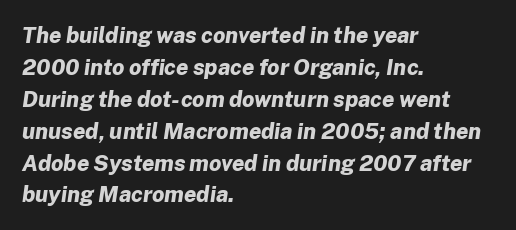
Q: Is the text bold? A: Yes.
Q: Is the text italic (slanted)? A: Yes, it leans right by about 8 degrees.
Q: Is the text underlined? A: No.
Q: How is the paragraph aligned? A: Left-aligned.
Q: Is the spacing between letters normal or unusually wide? A: Normal.
Q: Is the spacing between lines tight, normal or loose? A: Normal.
